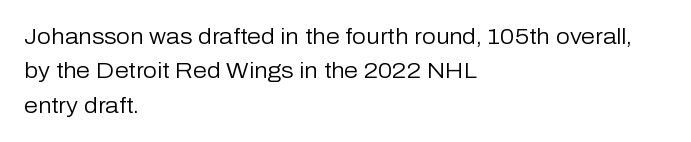
The image shows 22 px text type, upright; set left-aligned, normal line spacing (1.56x), normal letter spacing, not underlined.
